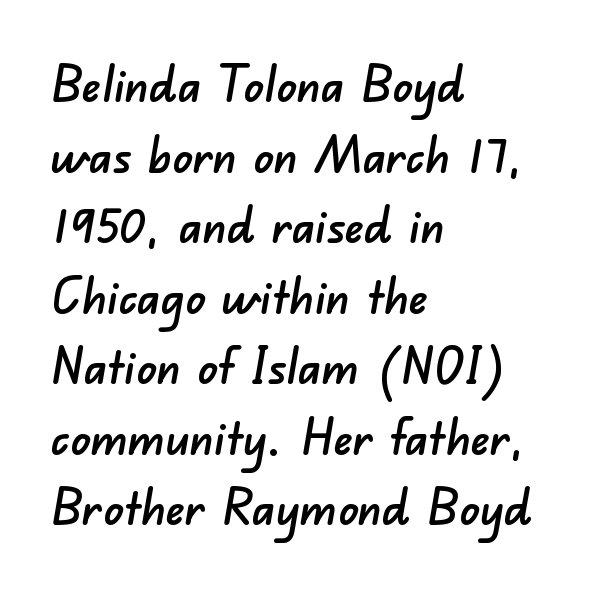
Q: Is the typeface a serif or a sans-serif typeface? A: Sans-serif.
Q: Is the text underlined? A: No.
Q: How is the paragraph aligned? A: Left-aligned.
Q: Is the spacing between letters normal or unusually wide? A: Normal.
Q: Is the spacing between lines tight, normal or loose? A: Normal.
Q: Width (condensed, normal, or wide)? A: Normal.
Q: Stroke contrast? A: Low.
Q: x-height? A: Small.
Q: Monospaced? A: No.
